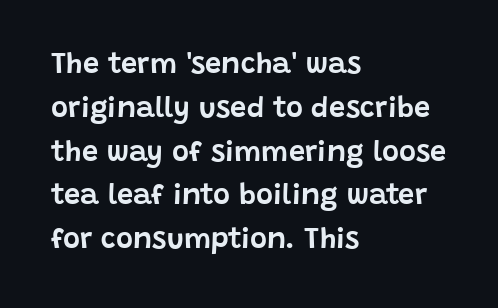
Q: Is the text italic (slanted)? A: No, it is upright.
Q: Is the typeface a serif or a sans-serif typeface? A: Sans-serif.
Q: Is the text underlined? A: No.
Q: How is the paragraph aligned? A: Left-aligned.
Q: Is the spacing between letters normal or unusually wide? A: Normal.
Q: Is the spacing between lines tight, normal or loose? A: Normal.
Q: Width (condensed, normal, or wide)? A: Normal.
Q: Stroke contrast? A: Low.
Q: x-height? A: Large.
Q: Monospaced? A: No.
